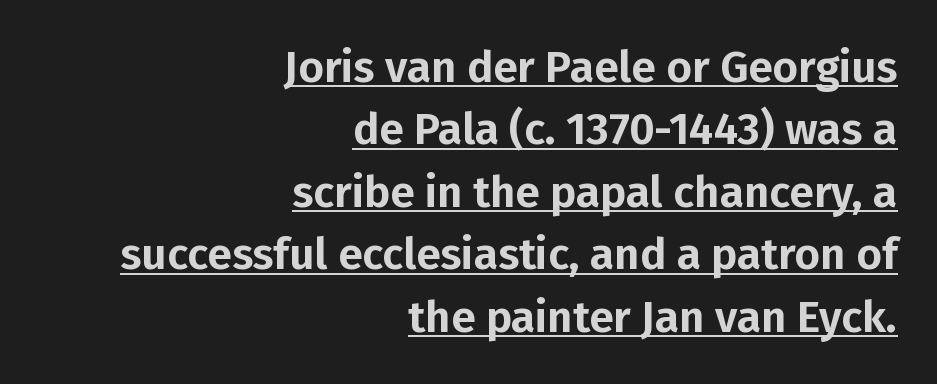
{"serif": "no", "italic": "no", "width": "normal", "stroke_contrast": "low", "x_height": "medium", "monospaced": "no", "underline": "yes", "align": "right", "line_spacing": "normal", "line_spacing_ratio": 1.42, "letter_spacing": "normal", "letter_spacing_em": 0.0, "glyph_px": 44}
